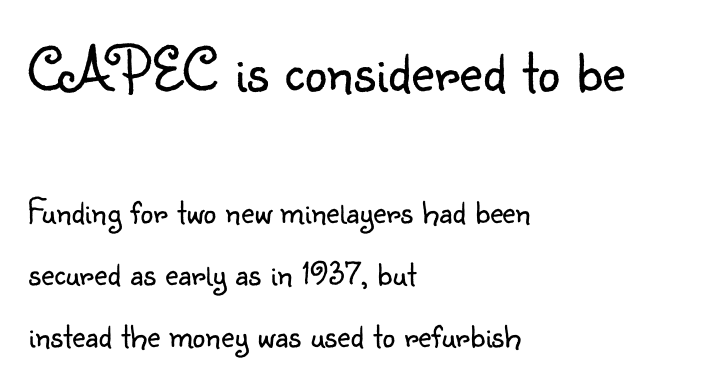
Here the designer chose a conventional face with non-uniform glyph widths. Top chunk: large. Bottom chunk: small. The tracking reads as untouched default to a designer's eye. Look at the bottom of the vertical strokes: they stop flat, with no serifs. Summary of weight: not heavy and not bold.
